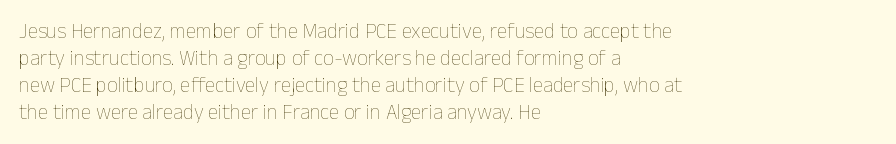
{"italic": "no", "bold": "no", "underline": "no", "align": "left", "line_spacing": "normal", "line_spacing_ratio": 1.29, "letter_spacing": "normal", "letter_spacing_em": 0.0, "glyph_px": 21}
